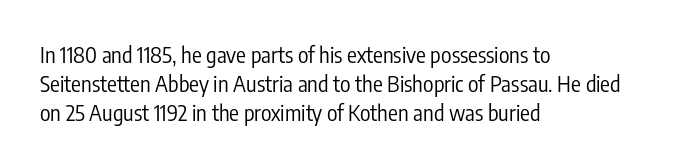
{"italic": "no", "bold": "no", "underline": "no", "align": "left", "line_spacing": "normal", "line_spacing_ratio": 1.32, "letter_spacing": "normal", "letter_spacing_em": 0.0, "glyph_px": 22}
